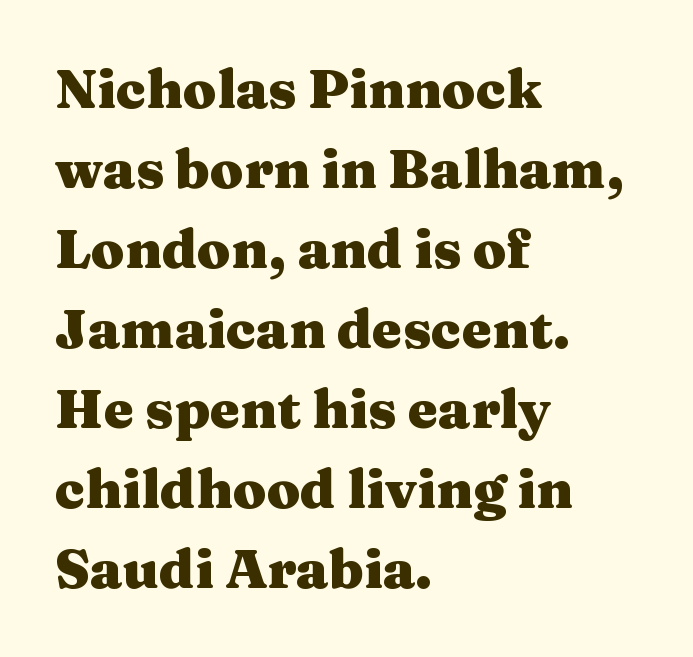
Alignment: flush left. One glance says typical: line gaps are just what's usual. Note the varied advance widths — an 'i' is clearly narrower than an 'm'. Small tapered or slab feet sit at the stroke ends, so this counts as serif. A roman cut, with each character standing at attention.
